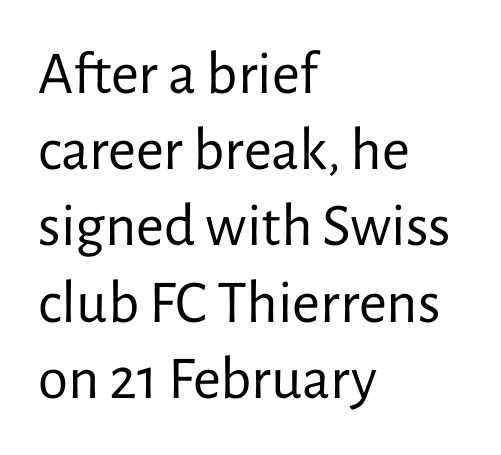
The image shows 61 px regular-weight sans-serif type, upright; set left-aligned, normal line spacing (1.25x), normal letter spacing, not underlined; low stroke contrast and a medium x-height.
